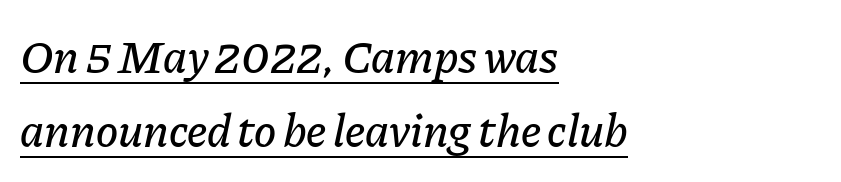
The image shows 47 px text type, italic (leaning right); set left-aligned, normal line spacing (1.57x), normal letter spacing, underlined; low stroke contrast and a medium x-height.
